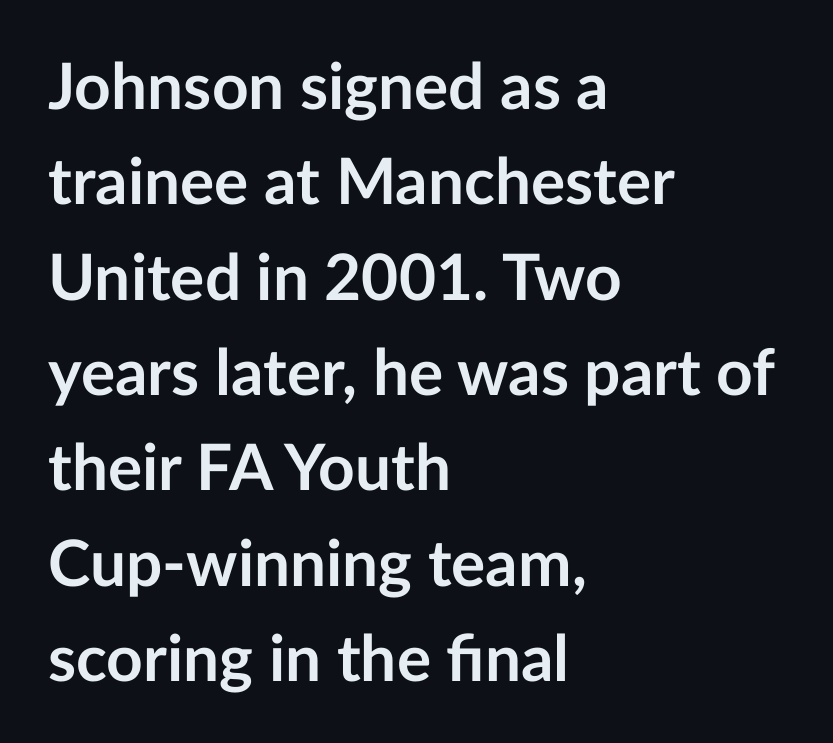
The image shows 64 px semibold sans-serif type, upright; set left-aligned, normal line spacing (1.49x), normal letter spacing, not underlined; low stroke contrast and a medium x-height.
